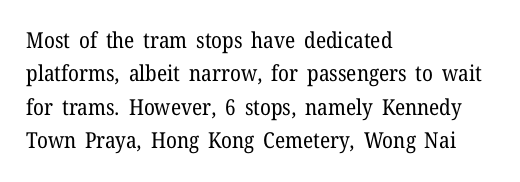
Q: Is the text bold? A: No.
Q: Is the text italic (slanted)? A: No, it is upright.
Q: Is the text underlined? A: No.
Q: How is the paragraph aligned? A: Left-aligned.
Q: Is the spacing between letters normal or unusually wide? A: Normal.
Q: Is the spacing between lines tight, normal or loose? A: Normal.
